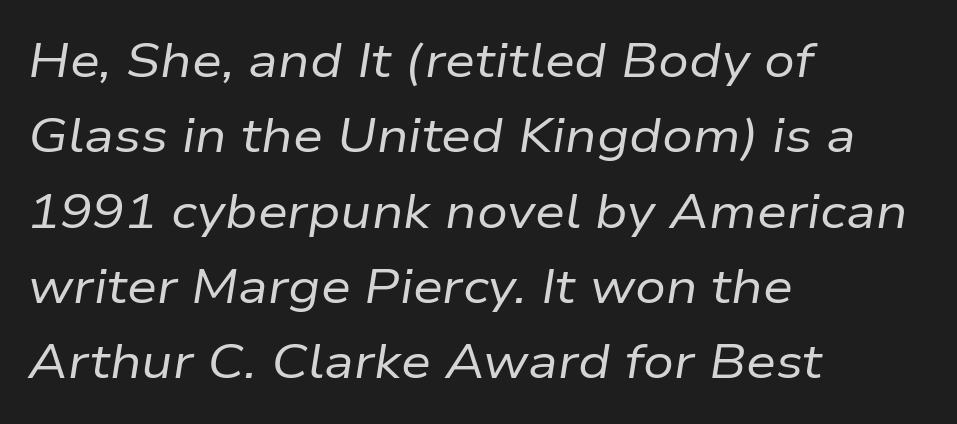
Q: Is the text bold? A: No.
Q: Is the text italic (slanted)? A: Yes, it leans right by about 9 degrees.
Q: Is the text underlined? A: No.
Q: How is the paragraph aligned? A: Left-aligned.
Q: Is the spacing between letters normal or unusually wide? A: Normal.
Q: Is the spacing between lines tight, normal or loose? A: Normal.
Q: Width (condensed, normal, or wide)? A: Normal.
Q: Stroke contrast? A: Low.
Q: x-height? A: Medium.
Q: Monospaced? A: No.
